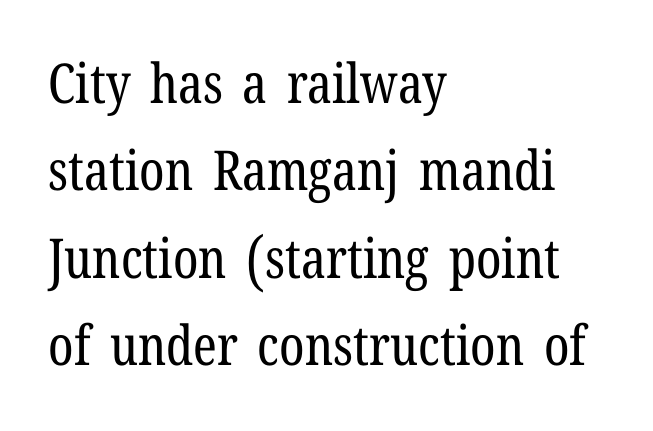
The text block is weighted toward the left margin, trailing off unevenly rightward. This sample keeps an unexceptional amount of space between lines. Italic: no, the glyphs are upright roman. Looks like regular typesetting: each glyph gets only the width it needs.
